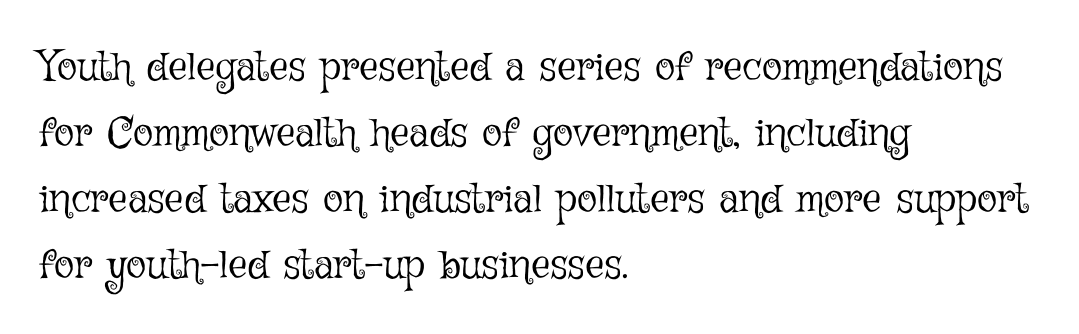
{"italic": "no", "bold": "no", "weight": "light", "width": "normal", "stroke_contrast": "low", "x_height": "medium", "monospaced": "no", "underline": "no", "align": "left", "line_spacing": "normal", "line_spacing_ratio": 1.57, "letter_spacing": "normal", "letter_spacing_em": 0.0, "glyph_px": 42}
